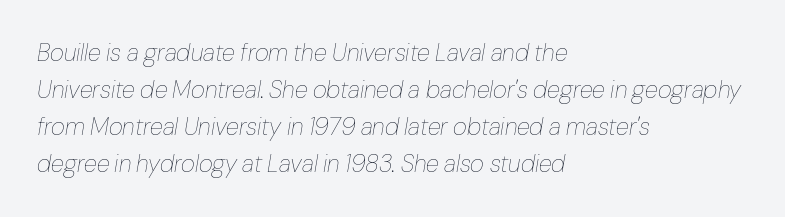
Q: Is the text bold? A: No.
Q: Is the text italic (slanted)? A: Yes, it leans right by about 10 degrees.
Q: Is the text underlined? A: No.
Q: How is the paragraph aligned? A: Left-aligned.
Q: Is the spacing between letters normal or unusually wide? A: Normal.
Q: Is the spacing between lines tight, normal or loose? A: Normal.
